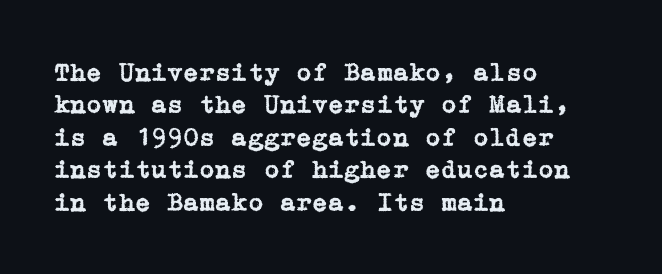
The image shows 26 px text type, upright; set left-aligned, normal line spacing (1.25x), normal letter spacing, not underlined.
